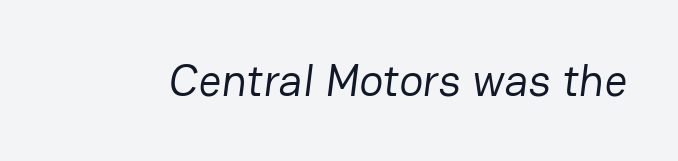
{"serif": "no", "bold": "no", "weight": "regular", "width": "normal", "stroke_contrast": "low", "x_height": "medium", "monospaced": "no", "underline": "no", "letter_spacing": "normal", "letter_spacing_em": 0.0, "glyph_px": 45}
